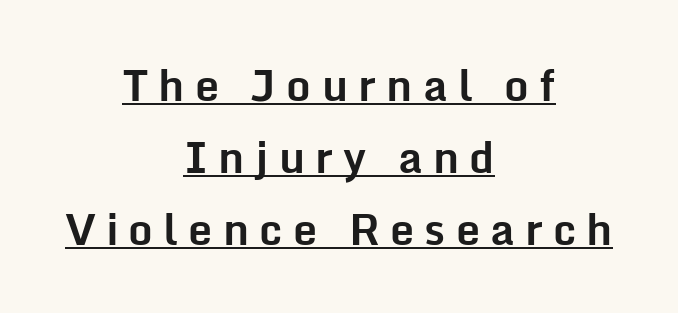
Students, observe: this is what conventionally led text looks like. If you folded the block vertically in half, each line would mirror itself in length. The gaps between neighbouring characters are conspicuously large. These lines are composed in type without serifs. Bold? Absolutely — the strokes are thick and heavy. The rendering uses natural spacing where letterforms have individual widths.
